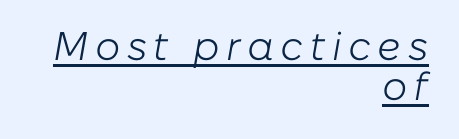
The image shows 40 px light type, italic (leaning right); set right-aligned, tight line spacing (1.0x), underlined; low stroke contrast and a medium x-height.
